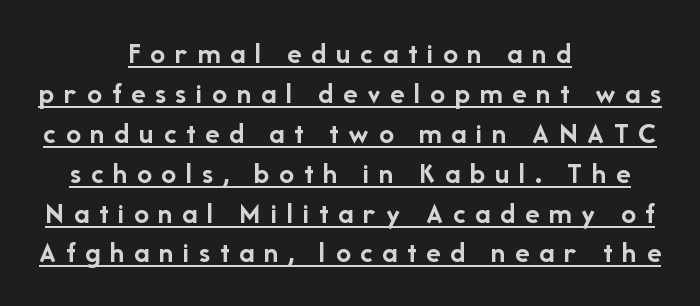
The image shows 30 px semibold sans-serif type, upright; set centered, normal line spacing (1.33x), unusually wide letter spacing (+0.32 em), underlined; low stroke contrast and a medium x-height.
